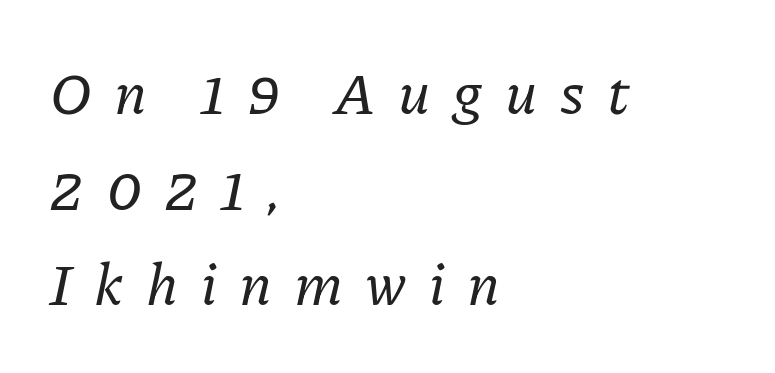
{"serif": "yes", "italic": "yes", "lean": "right", "slant_degrees": 11, "width": "normal", "stroke_contrast": "low", "x_height": "medium", "monospaced": "no", "underline": "no", "align": "left", "line_spacing": "normal", "line_spacing_ratio": 1.65, "letter_spacing": "wide", "letter_spacing_em": 0.38, "glyph_px": 58}
